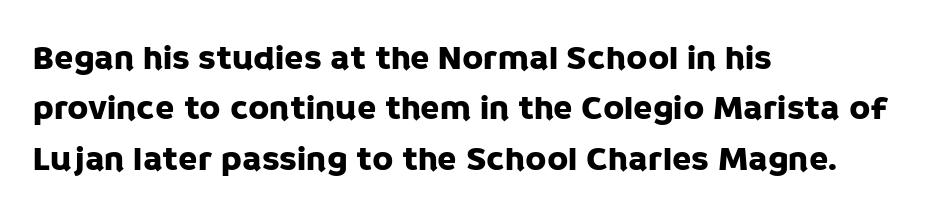
The image shows 35 px sans-serif type, upright; set left-aligned, normal line spacing (1.44x), normal letter spacing, not underlined; low stroke contrast and a large x-height.
